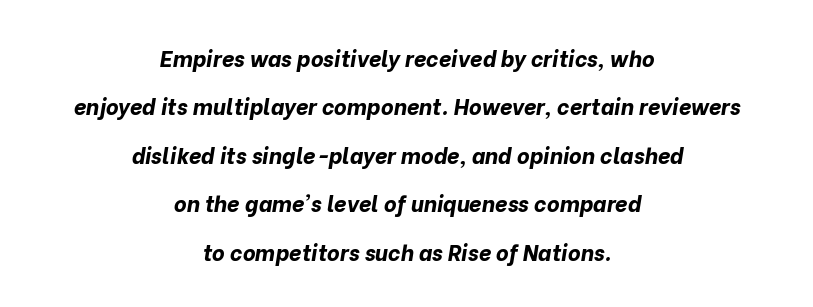
The image shows 22 px bold type, italic (leaning right); set centered, loose line spacing (2.2x), normal letter spacing, not underlined.
